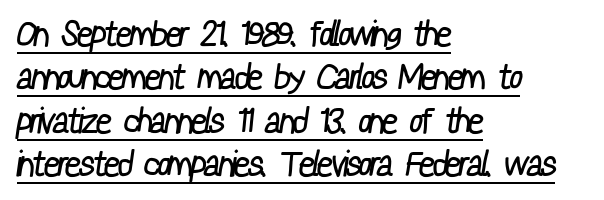
The image shows 35 px regular-weight, condensed sans-serif type; set left-aligned, line spacing 1.24x, normal letter spacing, underlined; low stroke contrast and a medium x-height.
